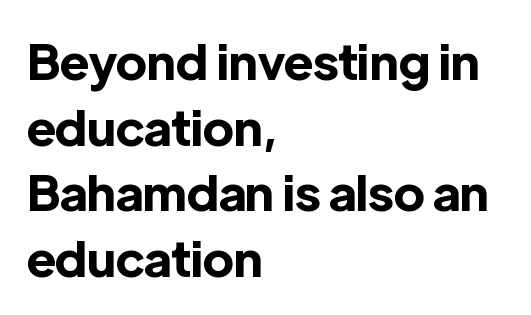
Q: Is the text bold? A: Yes.
Q: Is the text italic (slanted)? A: No, it is upright.
Q: Is the typeface a serif or a sans-serif typeface? A: Sans-serif.
Q: Is the text underlined? A: No.
Q: How is the paragraph aligned? A: Left-aligned.
Q: Is the spacing between letters normal or unusually wide? A: Normal.
Q: Is the spacing between lines tight, normal or loose? A: Normal.
Q: Width (condensed, normal, or wide)? A: Normal.
Q: x-height? A: Medium.
Q: Monospaced? A: No.
